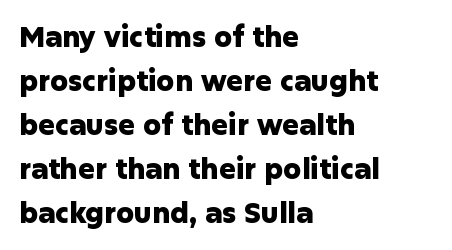
The image shows 28 px heavy sans-serif type, upright; set left-aligned, normal line spacing (1.57x), normal letter spacing, not underlined; low stroke contrast and a medium x-height.
